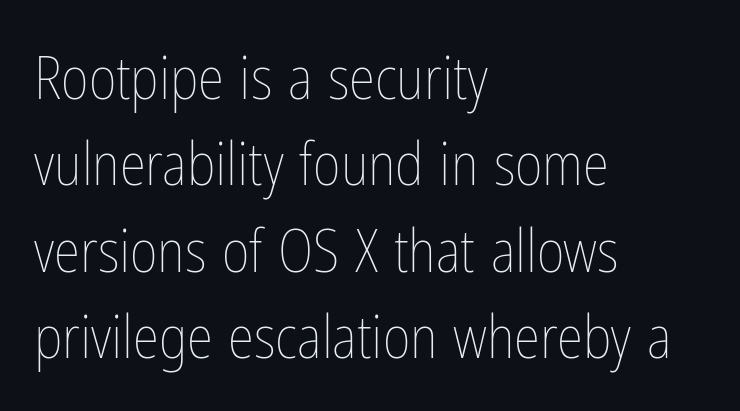
Is the block centered? No — it sits flush against the left margin. Any mark beneath the type? The region is blank. Varying glyph widths throughout — classic text-font behaviour. Regarding leading, the lines here are spaced in the standard way. Notice how the stems are strictly vertical — no italics here. Caption: face not bold, strokes unweighted.
